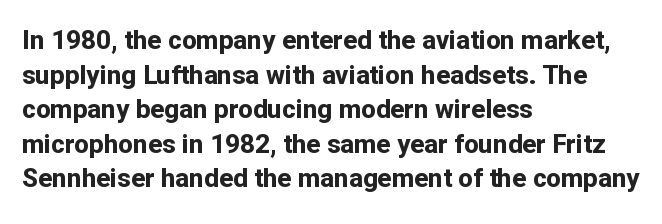
{"italic": "no", "bold": "yes", "underline": "no", "align": "left", "line_spacing": "normal", "line_spacing_ratio": 1.33, "letter_spacing": "normal", "letter_spacing_em": 0.0, "glyph_px": 26}
